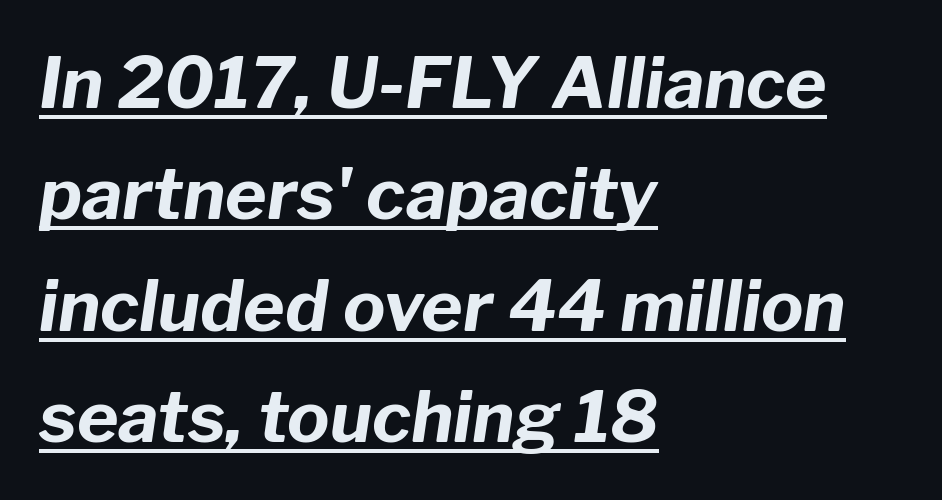
Q: Is the text bold? A: Yes.
Q: Is the text italic (slanted)? A: Yes, it leans right by about 8 degrees.
Q: Is the text underlined? A: Yes.
Q: How is the paragraph aligned? A: Left-aligned.
Q: Is the spacing between letters normal or unusually wide? A: Normal.
Q: Is the spacing between lines tight, normal or loose? A: Normal.
Q: Width (condensed, normal, or wide)? A: Normal.
Q: Stroke contrast? A: Low.
Q: x-height? A: Medium.
Q: Monospaced? A: No.
